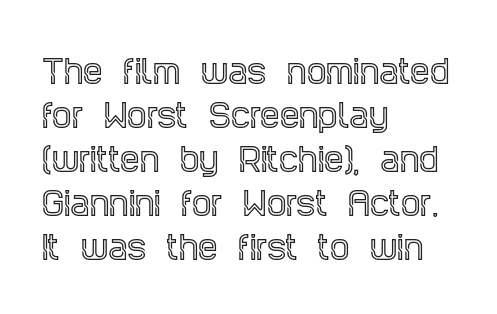
The image shows 31 px condensed serif type, upright; set left-aligned, normal line spacing (1.42x), normal letter spacing, not underlined; a large x-height.
